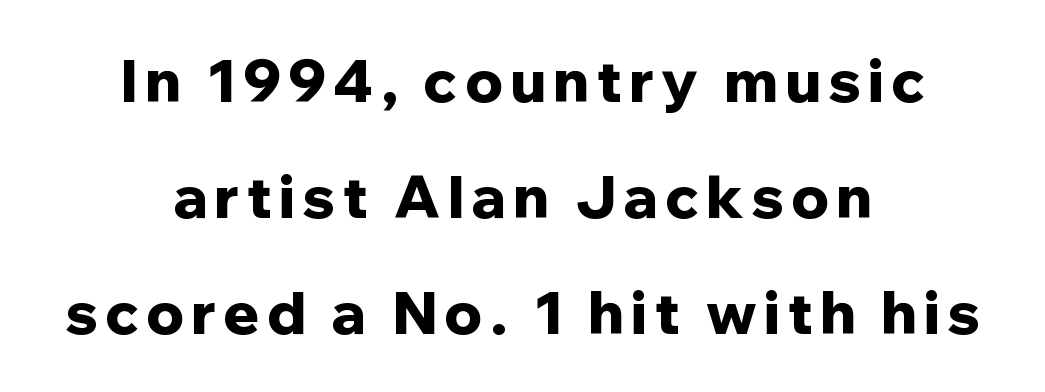
Q: Is the text bold? A: Yes.
Q: Is the text italic (slanted)? A: No, it is upright.
Q: Is the typeface a serif or a sans-serif typeface? A: Sans-serif.
Q: Is the text underlined? A: No.
Q: How is the paragraph aligned? A: Centered.
Q: Is the spacing between lines tight, normal or loose? A: Loose.
Q: Width (condensed, normal, or wide)? A: Normal.
Q: Stroke contrast? A: Low.
Q: x-height? A: Medium.
Q: Monospaced? A: No.
